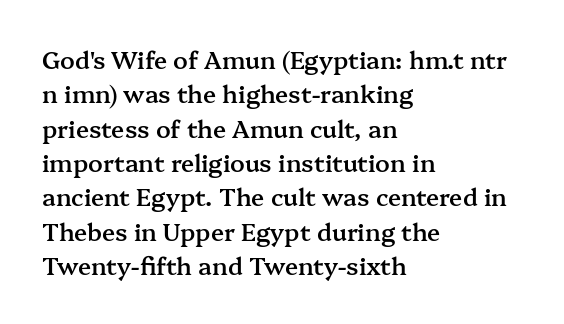
Q: Is the text bold? A: Semi-bold.
Q: Is the text italic (slanted)? A: No, it is upright.
Q: Is the text underlined? A: No.
Q: How is the paragraph aligned? A: Left-aligned.
Q: Is the spacing between letters normal or unusually wide? A: Normal.
Q: Is the spacing between lines tight, normal or loose? A: Normal.
